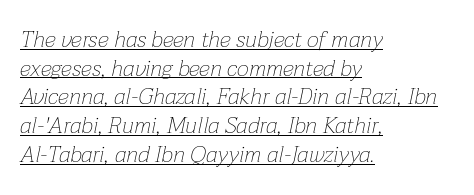
{"italic": "yes", "lean": "right", "slant_degrees": 12, "bold": "no", "underline": "yes", "align": "left", "line_spacing": "normal", "line_spacing_ratio": 1.25, "letter_spacing": "normal", "letter_spacing_em": 0.0, "glyph_px": 23}
